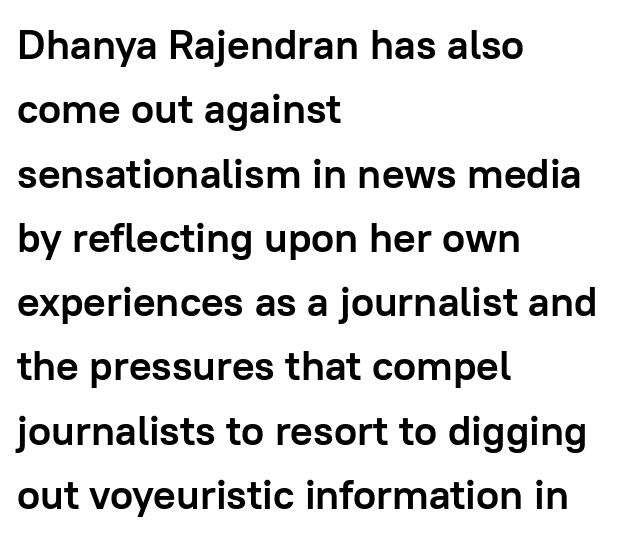
Q: Is the text bold? A: Yes.
Q: Is the text italic (slanted)? A: No, it is upright.
Q: Is the typeface a serif or a sans-serif typeface? A: Sans-serif.
Q: Is the text underlined? A: No.
Q: How is the paragraph aligned? A: Left-aligned.
Q: Is the spacing between letters normal or unusually wide? A: Normal.
Q: Is the spacing between lines tight, normal or loose? A: Normal.
Q: Width (condensed, normal, or wide)? A: Normal.
Q: Stroke contrast? A: Low.
Q: x-height? A: Medium.
Q: Monospaced? A: No.
